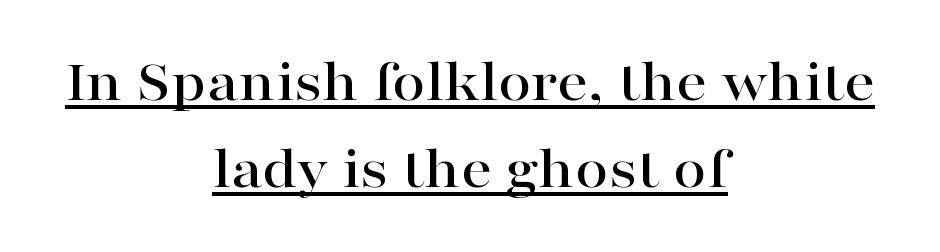
Q: Is the text italic (slanted)? A: No, it is upright.
Q: Is the typeface a serif or a sans-serif typeface? A: Serif.
Q: Is the text underlined? A: Yes.
Q: How is the paragraph aligned? A: Centered.
Q: Is the spacing between letters normal or unusually wide? A: Normal.
Q: Is the spacing between lines tight, normal or loose? A: Normal.
Q: Width (condensed, normal, or wide)? A: Wide.
Q: Stroke contrast? A: High.
Q: x-height? A: Medium.
Q: Monospaced? A: No.
